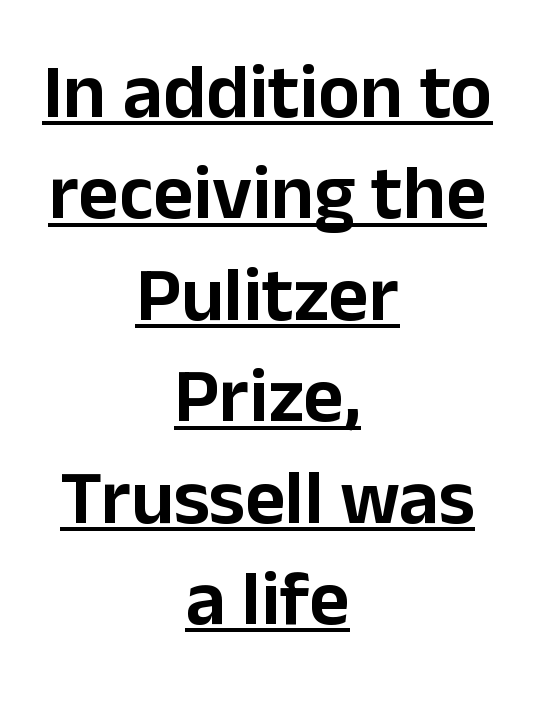
It's the straight-up-and-down kind of type. Visually the block forms a symmetrical silhouette, jagged on both flanks. A sans-serif font was chosen for this passage. Somebody hit Ctrl+U on this one — the words are underlined. Is there much room between lines? A standard amount, neither cramped nor airy.
